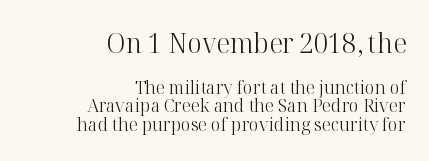
The image shows 28 px light serif type, upright; set right-aligned, tight line spacing (0.98x), normal letter spacing, not underlined; the first (top) block is 1.47x larger; high stroke contrast and a medium x-height.
